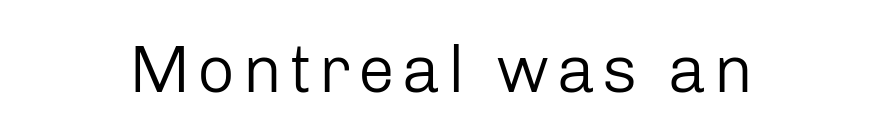
The image shows 66 px regular-weight sans-serif type, upright; set not underlined; low stroke contrast and a medium x-height.
